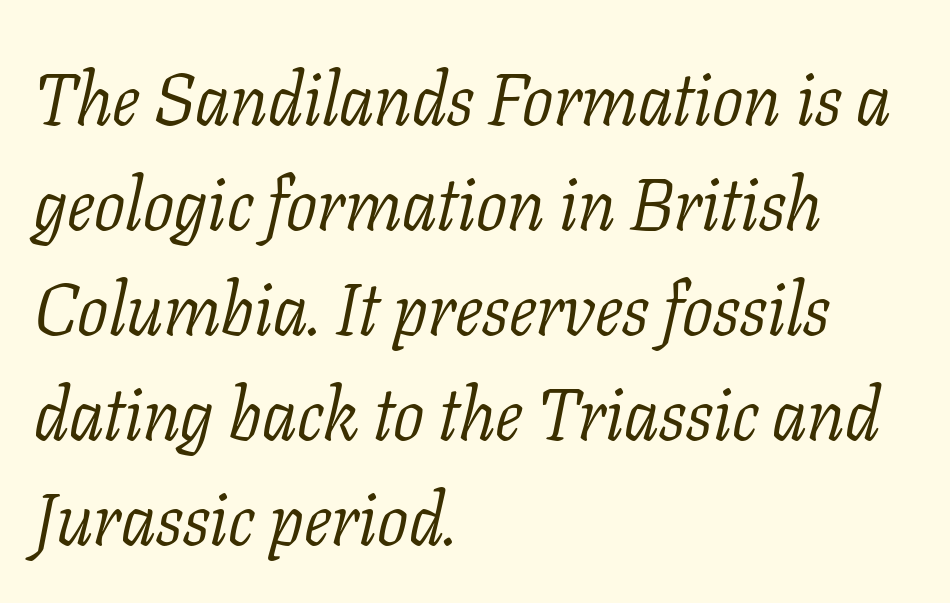
The image shows 73 px light serif type, italic (leaning right); set left-aligned, normal line spacing (1.44x), normal letter spacing, not underlined; low stroke contrast and a medium x-height.
